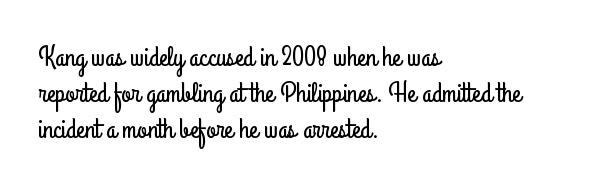
If you drew a ruler down the left edge, every line would touch it. The rows are spaced the way most documents space them. Look at the bottom of the vertical strokes: they stop flat, with no serifs. The gap between lines stays unmarked. Characters follow at the spacing the type designer built in.
